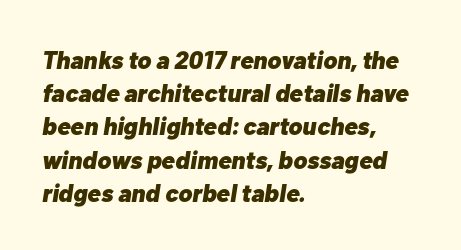
The image shows 25 px bold type, italic (leaning right); set left-aligned, normal line spacing (1.33x), normal letter spacing, not underlined.
